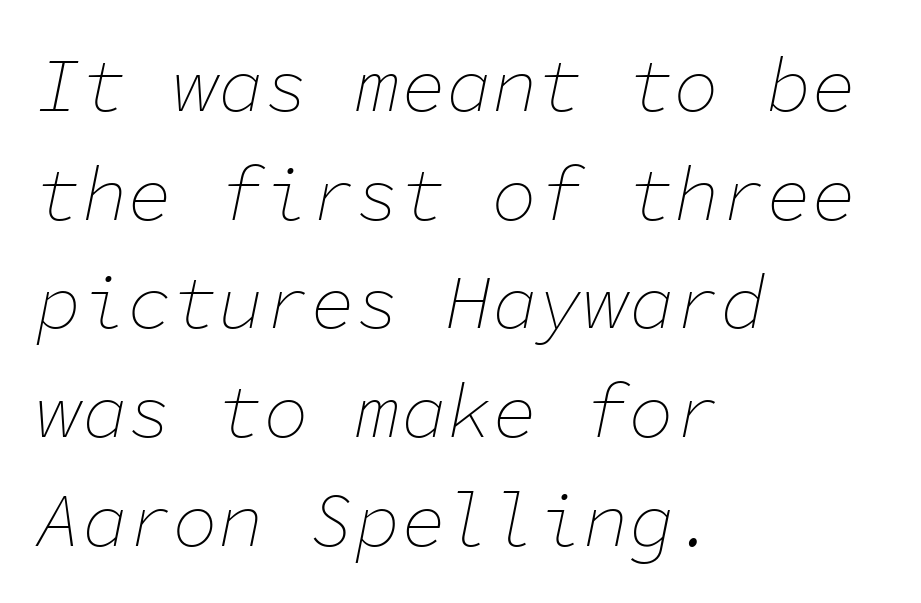
The image shows 76 px thin type, italic (leaning right), monospaced; set left-aligned, normal line spacing (1.43x), normal letter spacing, not underlined; low stroke contrast and a medium x-height.
